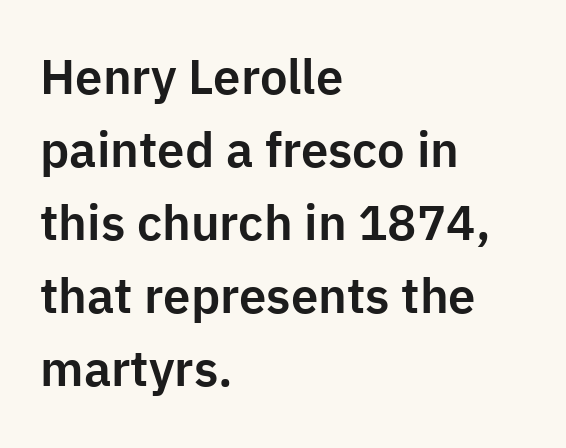
{"serif": "no", "italic": "no", "width": "normal", "stroke_contrast": "low", "x_height": "medium", "monospaced": "no", "underline": "no", "align": "left", "line_spacing": "normal", "line_spacing_ratio": 1.49, "letter_spacing": "normal", "letter_spacing_em": 0.0, "glyph_px": 49}
